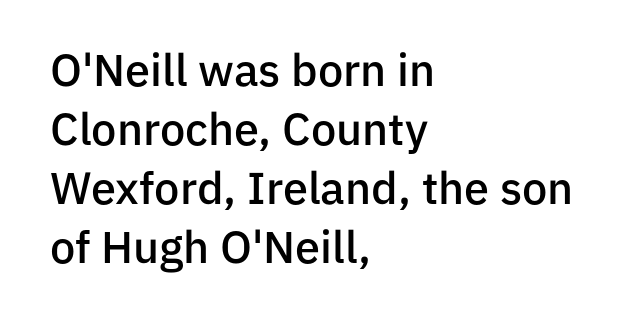
These lines sit exactly where default settings would place them. These lines were composed using upright roman letters. Think of a printed novel: that variable character pitch is what you see here. Type without underlining. The strokes are fattened partway — semibold, not bold.
